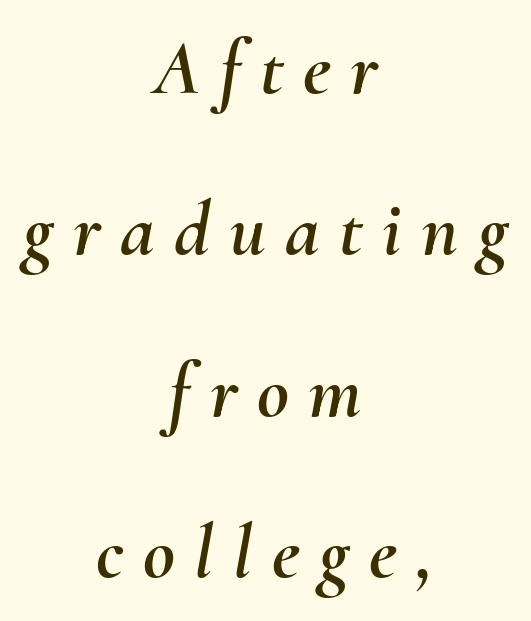
{"italic": "yes", "lean": "right", "slant_degrees": 10, "width": "normal", "stroke_contrast": "medium", "x_height": "small", "monospaced": "no", "underline": "no", "align": "center", "line_spacing": "loose", "line_spacing_ratio": 2.07, "letter_spacing": "wide", "letter_spacing_em": 0.25, "glyph_px": 78}
